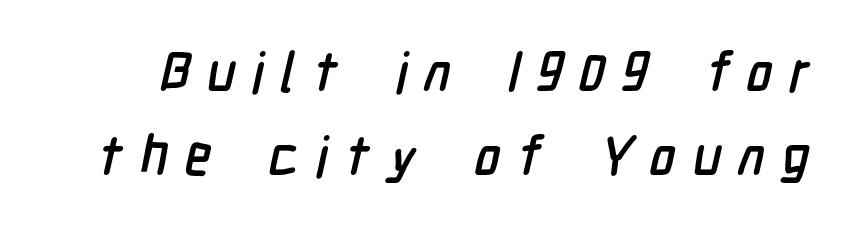
The image shows 55 px condensed sans-serif type; set normal line spacing (1.52x), unusually wide letter spacing (+0.3 em), not underlined; low stroke contrast and a medium x-height.
